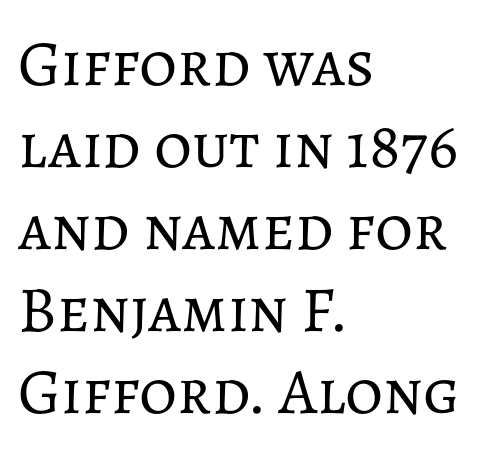
Compared with typical paragraphs, the rows here are spaced about the same. Characters remain perfectly vertical along every line. The cut favours lightness, reaching ordinary text weight at its darkest. Character widths vary here, with narrow letters taking less room than wide ones. Nobody drew a line under any word here. Inter-character spacing is left at the font's built-in metrics.
